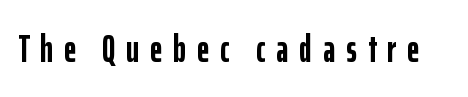
Do the characters align in a grid? No, the font is proportional. A dark, heavy texture on the line: the type is bold. Designer's note — italics off, roman on. Does the type have serifs? No, each stem ends abruptly. The letters are spread apart with noticeably loose tracking. This rendering features lettering with no underline.
